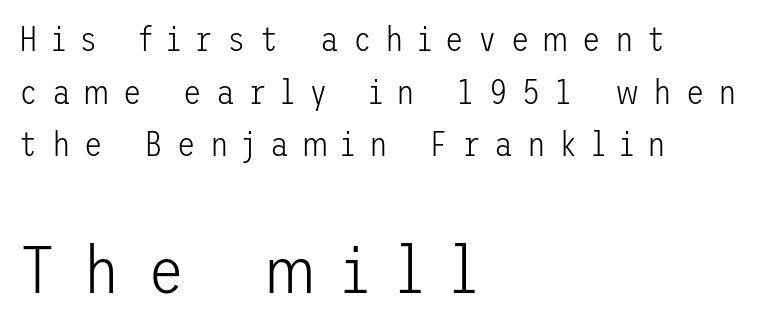
Look at the tracking — it's clearly loosened, letters drifting apart. The axis of the letterforms is exactly vertical. What kind of face is this? One without serifs — a sans. The typeface has the unassuming heft of standard copy or less. The rows are spaced the way most documents space them.
